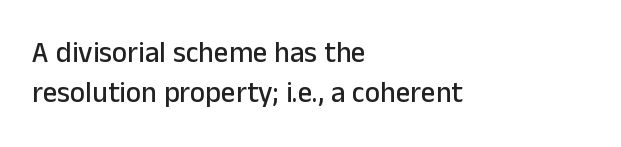
The image shows 29 px sans-serif type, upright; set left-aligned, normal line spacing (1.37x), normal letter spacing, not underlined; low stroke contrast and a medium x-height.
